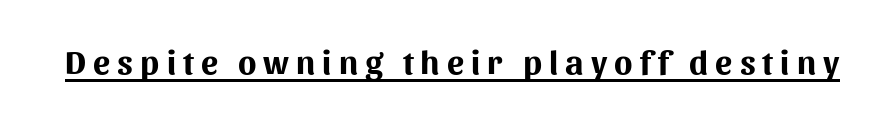
{"serif": "no", "italic": "no", "bold": "yes", "weight": "bold", "width": "normal", "stroke_contrast": "medium", "x_height": "medium", "monospaced": "no", "underline": "yes", "letter_spacing": "wide", "letter_spacing_em": 0.21, "glyph_px": 34}
